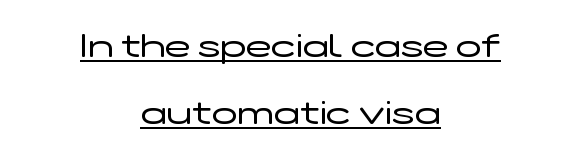
Q: Is the text bold? A: No.
Q: Is the text italic (slanted)? A: No, it is upright.
Q: Is the typeface a serif or a sans-serif typeface? A: Sans-serif.
Q: Is the text underlined? A: Yes.
Q: How is the paragraph aligned? A: Centered.
Q: Is the spacing between letters normal or unusually wide? A: Normal.
Q: Is the spacing between lines tight, normal or loose? A: Loose.
Q: Width (condensed, normal, or wide)? A: Wide.
Q: Stroke contrast? A: Low.
Q: x-height? A: Medium.
Q: Monospaced? A: No.
